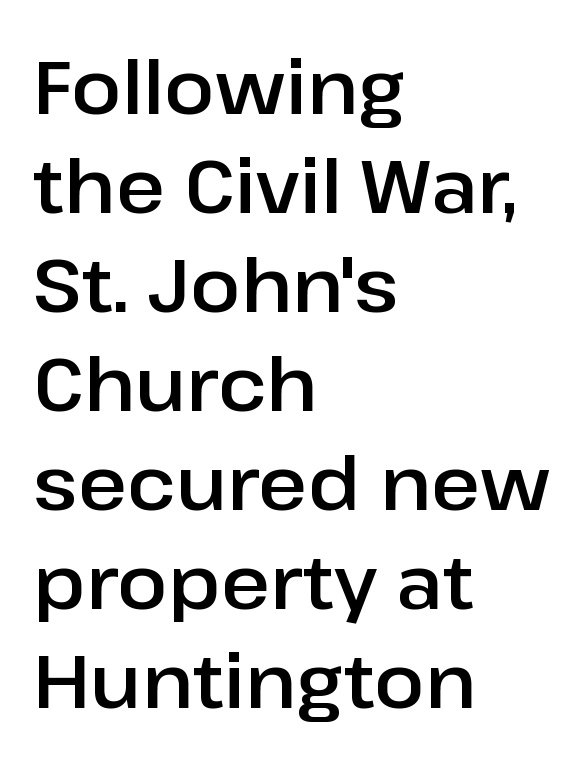
The image shows 75 px sans-serif type, upright; set left-aligned, normal line spacing (1.32x), normal letter spacing, not underlined; low stroke contrast and a medium x-height.
